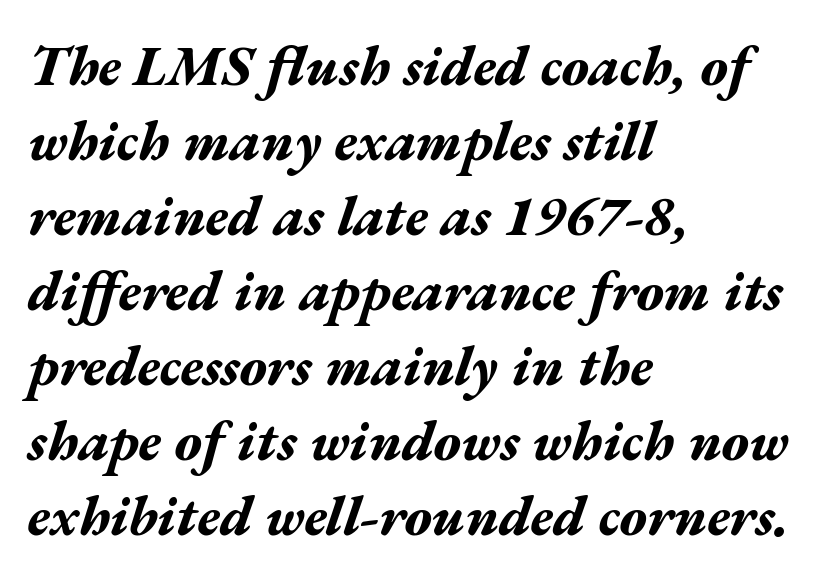
{"italic": "yes", "lean": "right", "slant_degrees": 17, "bold": "yes", "weight": "bold", "width": "wide", "stroke_contrast": "medium", "x_height": "medium", "monospaced": "no", "underline": "no", "align": "left", "line_spacing": "normal", "line_spacing_ratio": 1.34, "letter_spacing": "normal", "letter_spacing_em": 0.0, "glyph_px": 56}
